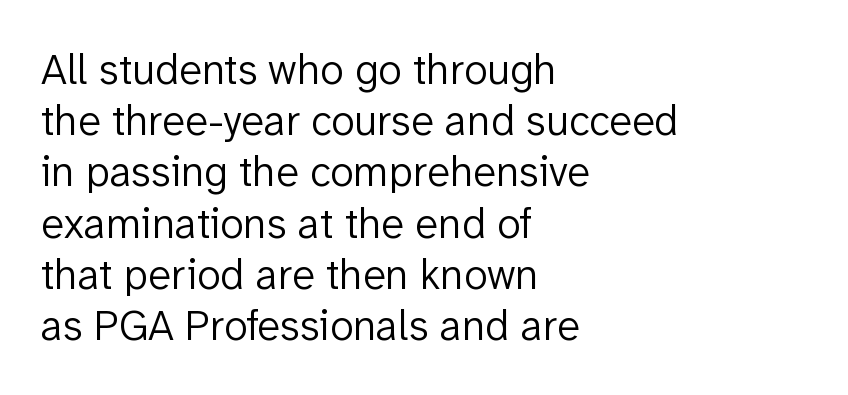
{"serif": "no", "italic": "no", "bold": "no", "weight": "light", "width": "normal", "stroke_contrast": "low", "x_height": "medium", "monospaced": "no", "underline": "no", "align": "left", "line_spacing_ratio": 1.19, "letter_spacing": "normal", "letter_spacing_em": 0.0, "glyph_px": 43}
